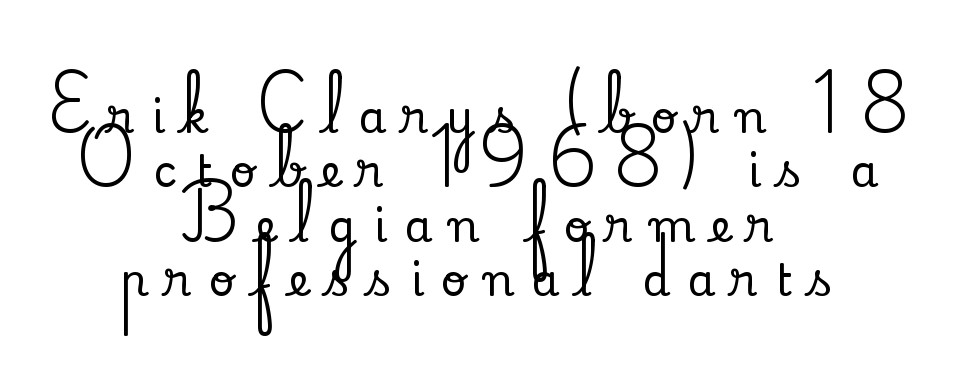
The image shows 45 px serif type, upright; set centered, line spacing 1.21x, unusually wide letter spacing (+0.38 em), not underlined; low stroke contrast and a small x-height.
